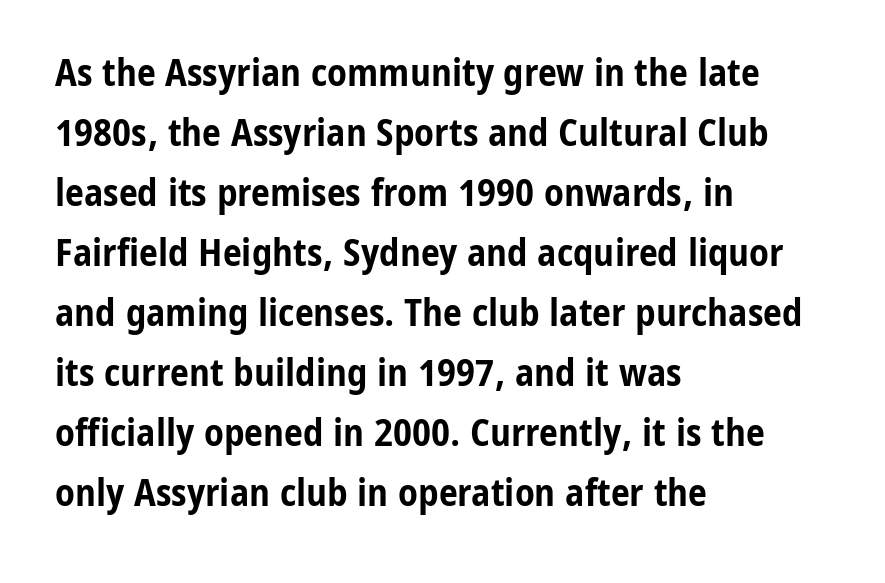
Notice how the passage keeps a crisp vertical edge on the left only. Is this a sans? Yes — the strokes have no serifs. What weight is shown? A full bold with thick strokes. The letterforms sit shoulder to shoulder at normal distance. Nope, not italic — everything's standing straight. How would I describe the line gaps? Plain and ordinary.
